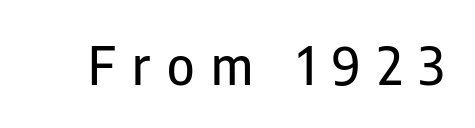
Q: Is the text italic (slanted)? A: No, it is upright.
Q: Is the typeface a serif or a sans-serif typeface? A: Sans-serif.
Q: Is the text underlined? A: No.
Q: Is the spacing between letters normal or unusually wide? A: Unusually wide.
Q: Width (condensed, normal, or wide)? A: Condensed.
Q: Stroke contrast? A: Low.
Q: x-height? A: Medium.
Q: Monospaced? A: No.
